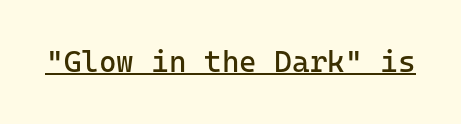
The image shows 30 px regular-weight sans-serif type, upright, monospaced; set normal letter spacing, underlined; low stroke contrast and a medium x-height.
